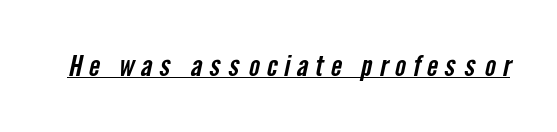
Q: Is the typeface a serif or a sans-serif typeface? A: Sans-serif.
Q: Is the text underlined? A: Yes.
Q: Is the spacing between letters normal or unusually wide? A: Unusually wide.
Q: Width (condensed, normal, or wide)? A: Condensed.
Q: Stroke contrast? A: Low.
Q: x-height? A: Medium.
Q: Monospaced? A: No.
